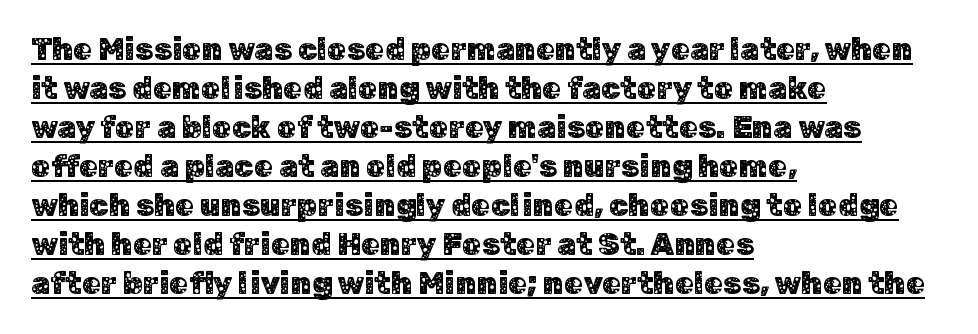
{"serif": "no", "italic": "no", "width": "normal", "stroke_contrast": "low", "x_height": "medium", "monospaced": "no", "underline": "yes", "align": "left", "line_spacing": "normal", "line_spacing_ratio": 1.26, "letter_spacing": "normal", "letter_spacing_em": 0.0, "glyph_px": 31}
